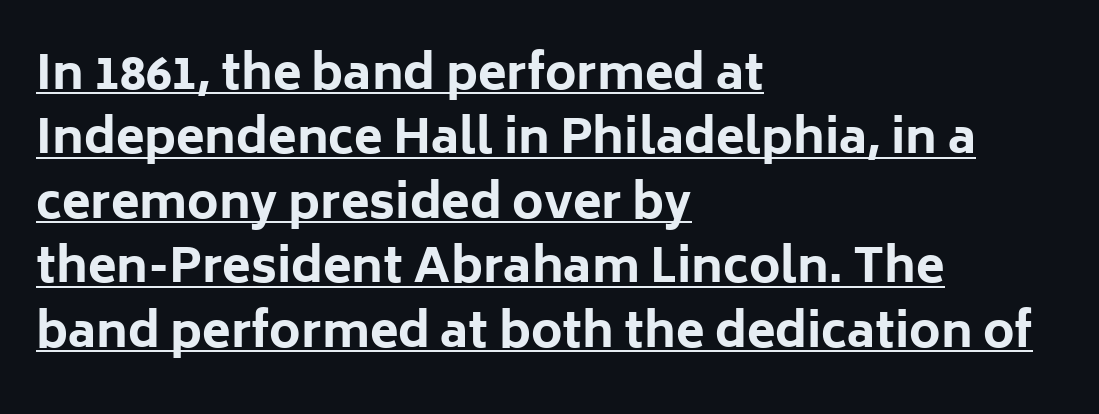
Q: Is the text bold? A: Yes.
Q: Is the text italic (slanted)? A: No, it is upright.
Q: Is the typeface a serif or a sans-serif typeface? A: Sans-serif.
Q: Is the text underlined? A: Yes.
Q: How is the paragraph aligned? A: Left-aligned.
Q: Is the spacing between letters normal or unusually wide? A: Normal.
Q: Is the spacing between lines tight, normal or loose? A: Normal.
Q: Width (condensed, normal, or wide)? A: Normal.
Q: Stroke contrast? A: Low.
Q: x-height? A: Medium.
Q: Monospaced? A: No.
